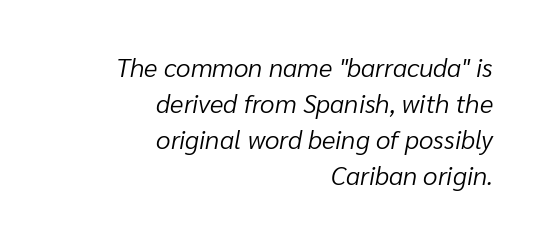
Q: Is the text bold? A: No.
Q: Is the text italic (slanted)? A: Yes, it leans right by about 10 degrees.
Q: Is the text underlined? A: No.
Q: How is the paragraph aligned? A: Right-aligned.
Q: Is the spacing between letters normal or unusually wide? A: Normal.
Q: Is the spacing between lines tight, normal or loose? A: Normal.
